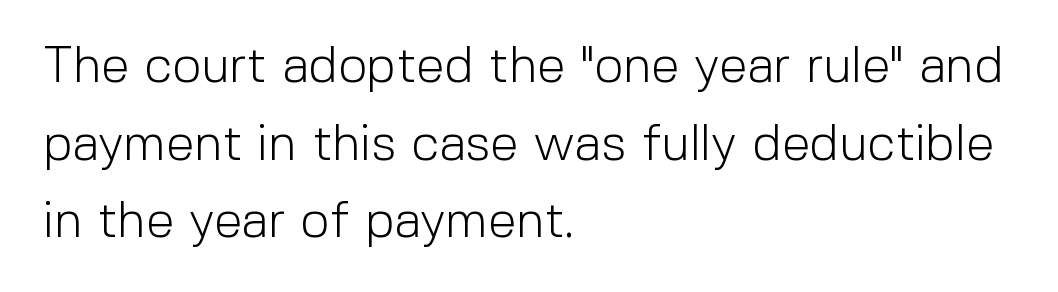
Plain, unruled lines of type. Notice how the stems are strictly vertical — no italics here. The typesetter chose a ragged-right arrangement here. This sample uses plain, unmodified letter spacing. Summary of vertical rhythm: regular, with standard interline spacing.
